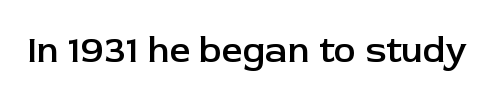
{"serif": "no", "italic": "no", "bold": "semi", "weight": "semibold", "width": "normal", "stroke_contrast": "low", "x_height": "medium", "monospaced": "no", "underline": "no", "letter_spacing": "normal", "letter_spacing_em": 0.0, "glyph_px": 37}
